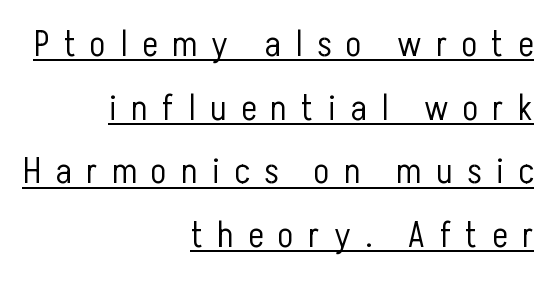
A student would call this right alignment; a typographer would say flush right, rag left. Designer's note — italics off, roman on. Underlined type. Tracking value appears strongly positive — letters spread wide. Stem width sits at or under what a default text font uses.
